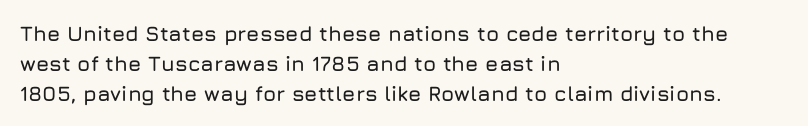
{"italic": "no", "underline": "no", "align": "left", "line_spacing": "normal", "line_spacing_ratio": 1.42, "letter_spacing": "normal", "letter_spacing_em": 0.0, "glyph_px": 21}
